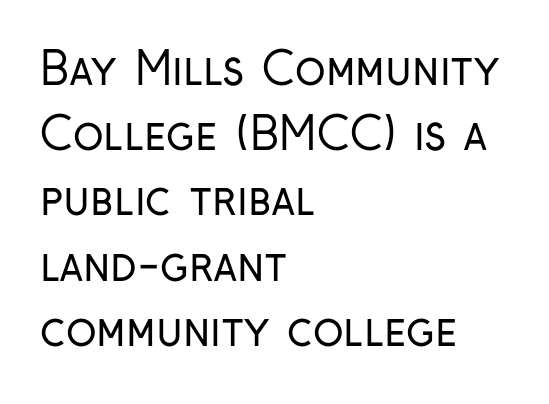
The image shows 45 px regular-weight, condensed sans-serif type, upright; set left-aligned, normal line spacing (1.45x), normal letter spacing, not underlined; low stroke contrast and a medium x-height.
